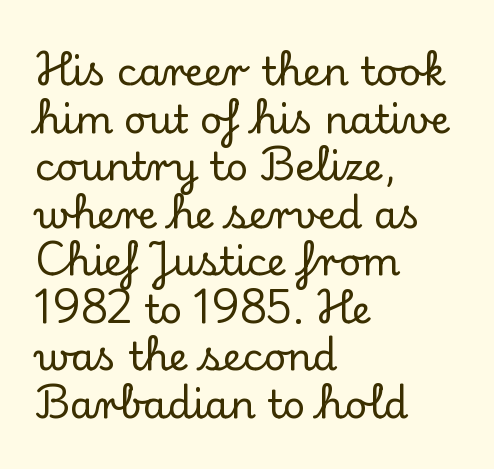
Q: Is the text italic (slanted)? A: No, it is upright.
Q: Is the typeface a serif or a sans-serif typeface? A: Serif.
Q: Is the text underlined? A: No.
Q: How is the paragraph aligned? A: Left-aligned.
Q: Is the spacing between letters normal or unusually wide? A: Normal.
Q: Width (condensed, normal, or wide)? A: Normal.
Q: Stroke contrast? A: Low.
Q: x-height? A: Small.
Q: Monospaced? A: No.
